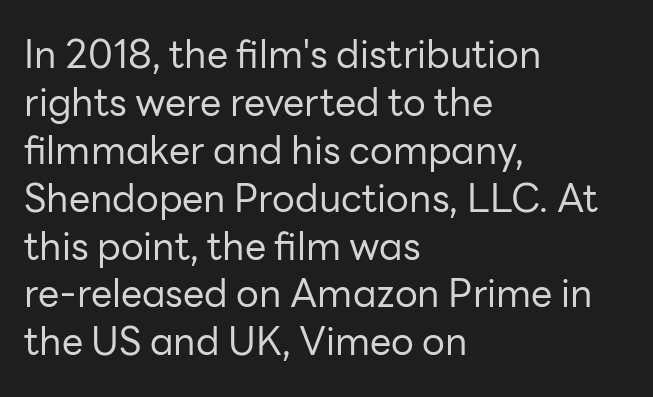
The image shows 38 px regular-weight sans-serif type, upright; set left-aligned, normal line spacing (1.26x), normal letter spacing, not underlined; low stroke contrast and a medium x-height.
